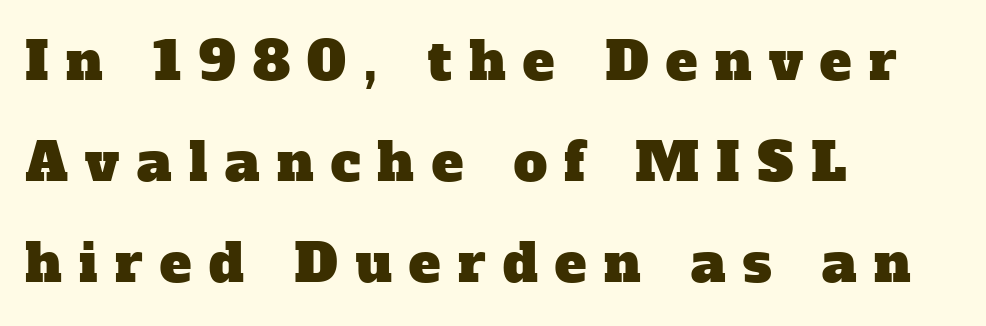
Q: Is the typeface a serif or a sans-serif typeface? A: Serif.
Q: Is the text underlined? A: No.
Q: How is the paragraph aligned? A: Left-aligned.
Q: Is the spacing between letters normal or unusually wide? A: Unusually wide.
Q: Is the spacing between lines tight, normal or loose? A: Loose.
Q: Width (condensed, normal, or wide)? A: Normal.
Q: Stroke contrast? A: Low.
Q: x-height? A: Medium.
Q: Monospaced? A: No.
